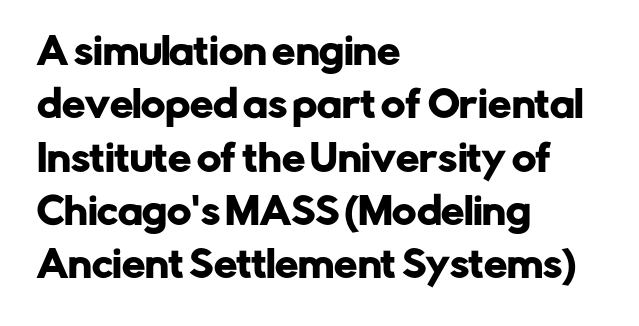
{"serif": "no", "italic": "no", "width": "normal", "stroke_contrast": "low", "x_height": "medium", "monospaced": "no", "underline": "no", "align": "left", "line_spacing": "normal", "line_spacing_ratio": 1.44, "letter_spacing": "normal", "letter_spacing_em": 0.0, "glyph_px": 37}
